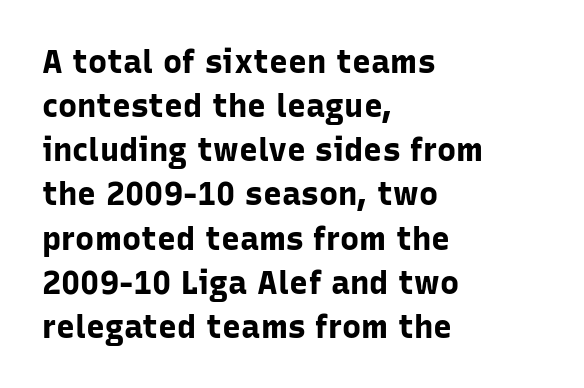
The line texture is even and compact thanks to regular tracking. Pretty heavy lettering here — definitely bold. These lines are rendered in a variable-pitch font. In terms of letterform style, serifs are entirely absent.
